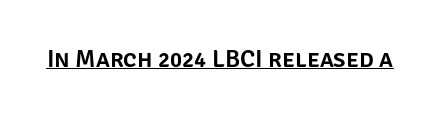
The image shows 25 px text type, upright; set normal letter spacing, underlined.
